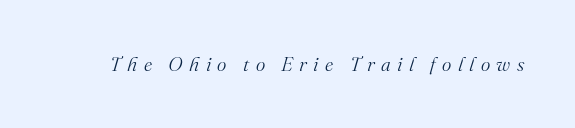
Style check: oblique. The passage shown has open, widely tracked lettering throughout. Each row of text sits above clean, open space. Nothing heavy about these letters — not bold at all.
